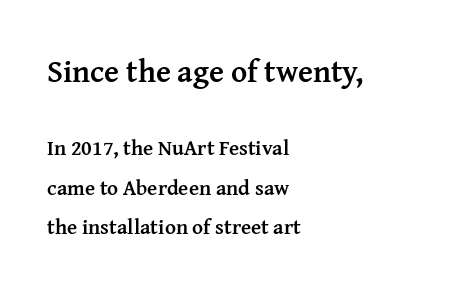
The image shows 31 px semibold serif type, upright; set left-aligned, loose line spacing (1.9x), normal letter spacing, not underlined; the first (top) block is 1.48x larger; medium stroke contrast and a medium x-height.
